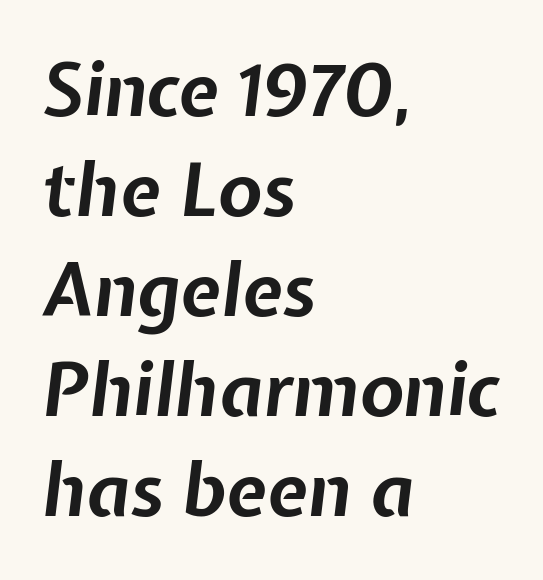
Q: Is the text bold? A: Yes.
Q: Is the text italic (slanted)? A: Yes, it leans right by about 7 degrees.
Q: Is the text underlined? A: No.
Q: How is the paragraph aligned? A: Left-aligned.
Q: Is the spacing between letters normal or unusually wide? A: Normal.
Q: Is the spacing between lines tight, normal or loose? A: Normal.
Q: Width (condensed, normal, or wide)? A: Normal.
Q: Stroke contrast? A: Low.
Q: x-height? A: Medium.
Q: Monospaced? A: No.
